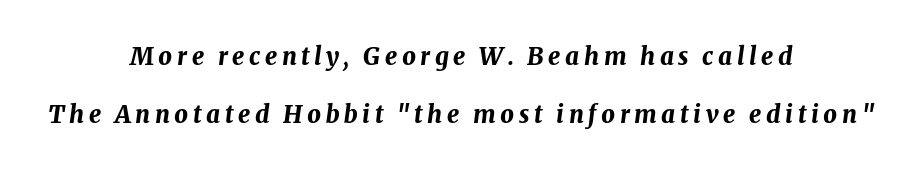
The image shows 24 px bold type, italic (leaning right); set centered, loose line spacing (2.41x), not underlined.
